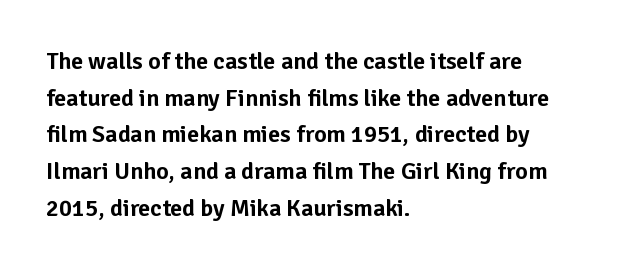
Unlike italic type, these characters show no tilt at all. Glyph-to-glyph distance matches everyday printed text. The line-height multiplier appears to be the usual default. The rag falls on the right side of this text block.
